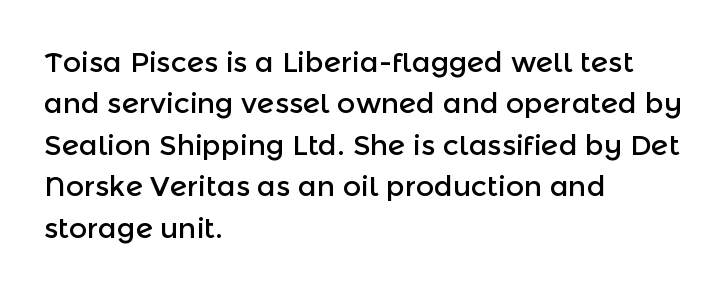
{"serif": "no", "italic": "no", "width": "normal", "x_height": "medium", "monospaced": "no", "underline": "no", "align": "left", "line_spacing": "normal", "line_spacing_ratio": 1.48, "letter_spacing": "normal", "letter_spacing_em": 0.0, "glyph_px": 28}
